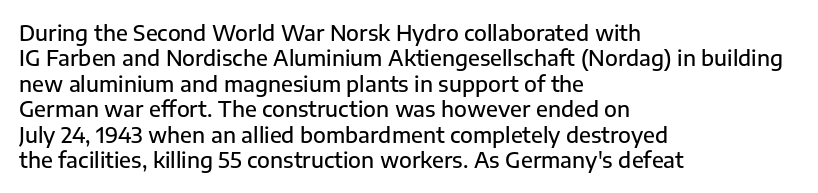
Q: Is the text bold? A: Semi-bold.
Q: Is the text italic (slanted)? A: No, it is upright.
Q: Is the text underlined? A: No.
Q: How is the paragraph aligned? A: Left-aligned.
Q: Is the spacing between letters normal or unusually wide? A: Normal.
